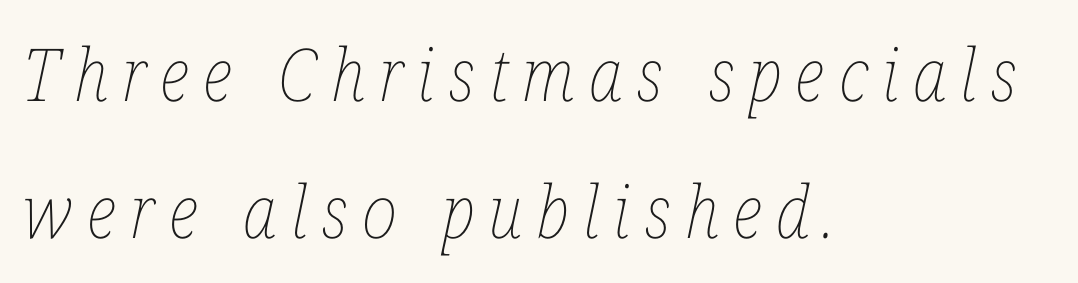
Q: Is the text bold? A: No.
Q: Is the text italic (slanted)? A: Yes, it leans right by about 12 degrees.
Q: Is the text underlined? A: No.
Q: How is the paragraph aligned? A: Left-aligned.
Q: Width (condensed, normal, or wide)? A: Condensed.
Q: Stroke contrast? A: Low.
Q: x-height? A: Medium.
Q: Monospaced? A: No.
